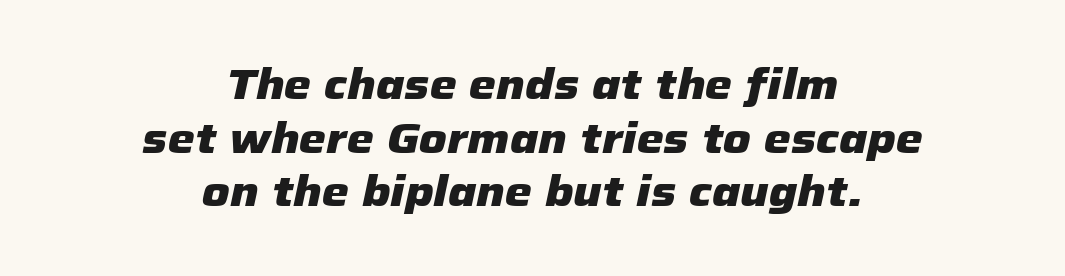
{"italic": "yes", "lean": "right", "slant_degrees": 12, "bold": "yes", "weight": "heavy", "width": "normal", "stroke_contrast": "low", "x_height": "medium", "monospaced": "no", "underline": "no", "align": "center", "line_spacing": "normal", "line_spacing_ratio": 1.25, "letter_spacing": "normal", "letter_spacing_em": 0.0, "glyph_px": 43}
